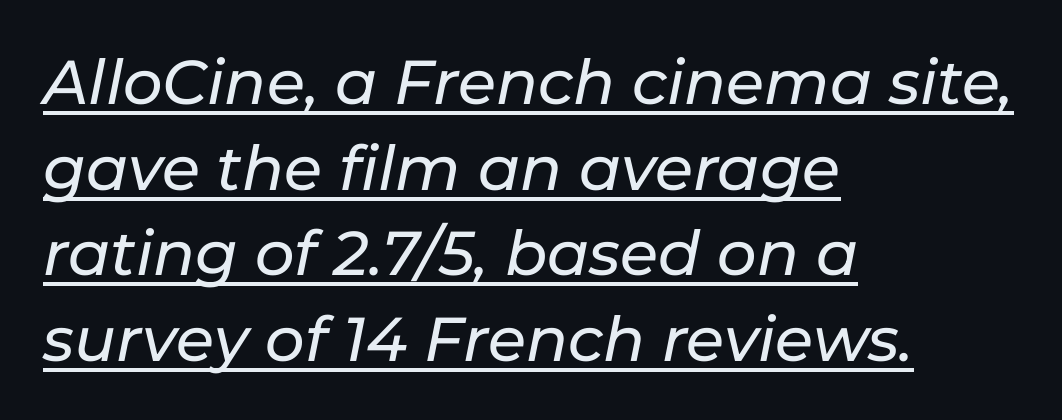
The image shows 62 px text type, italic (leaning right); set left-aligned, normal line spacing (1.38x), normal letter spacing, underlined; low stroke contrast and a medium x-height.
